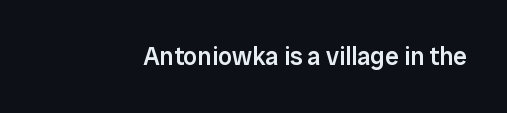
The letters stand upright; this is a roman face. Words appear dense and cohesive because spacing is normal. What weight is shown? A semibold, between regular and bold. The passage shown is not underscored anywhere.
